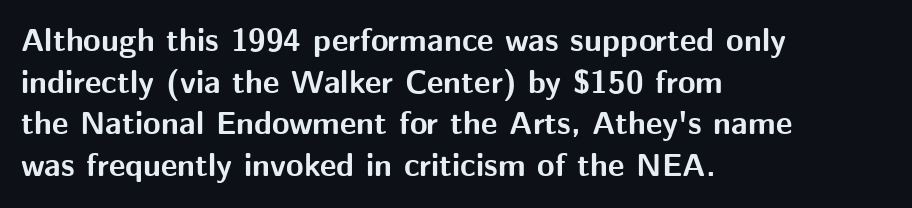
The image shows 32 px bold sans-serif type, upright; set left-aligned, normal line spacing (1.3x), normal letter spacing, not underlined; medium stroke contrast and a medium x-height.
